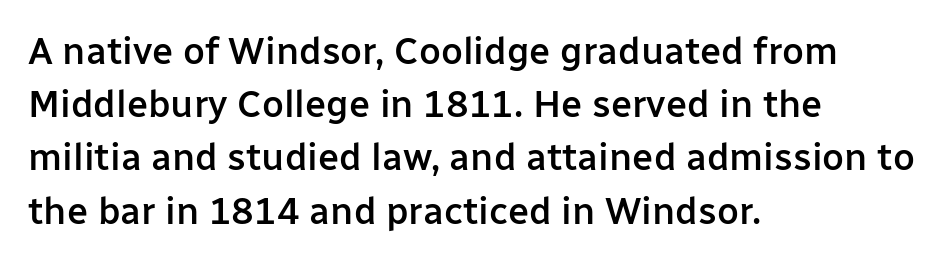
The image shows 38 px semibold sans-serif type, upright; set left-aligned, normal line spacing (1.4x), normal letter spacing, not underlined; low stroke contrast and a medium x-height.
